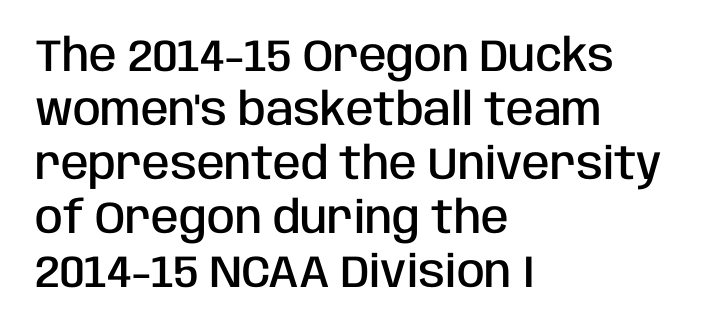
The image shows 45 px semibold, condensed sans-serif type, upright; set left-aligned, line spacing 1.2x, normal letter spacing, not underlined; low stroke contrast and a large x-height.
